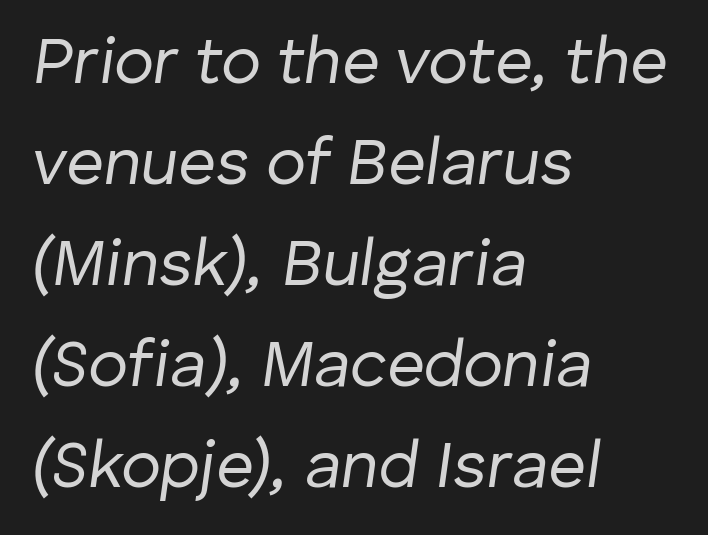
The image shows 66 px regular-weight type, italic (leaning right); set left-aligned, normal line spacing (1.53x), normal letter spacing, not underlined; low stroke contrast and a medium x-height.
